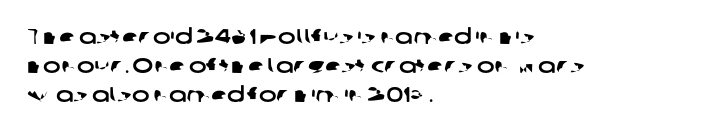
{"underline": "no", "align": "left", "line_spacing": "normal", "line_spacing_ratio": 1.38, "letter_spacing": "normal", "letter_spacing_em": 0.0, "glyph_px": 21}
